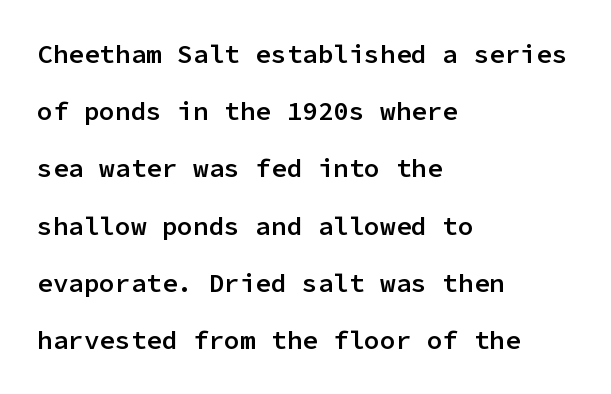
The image shows 26 px text type, upright; set left-aligned, loose line spacing (2.2x), normal letter spacing, not underlined.
